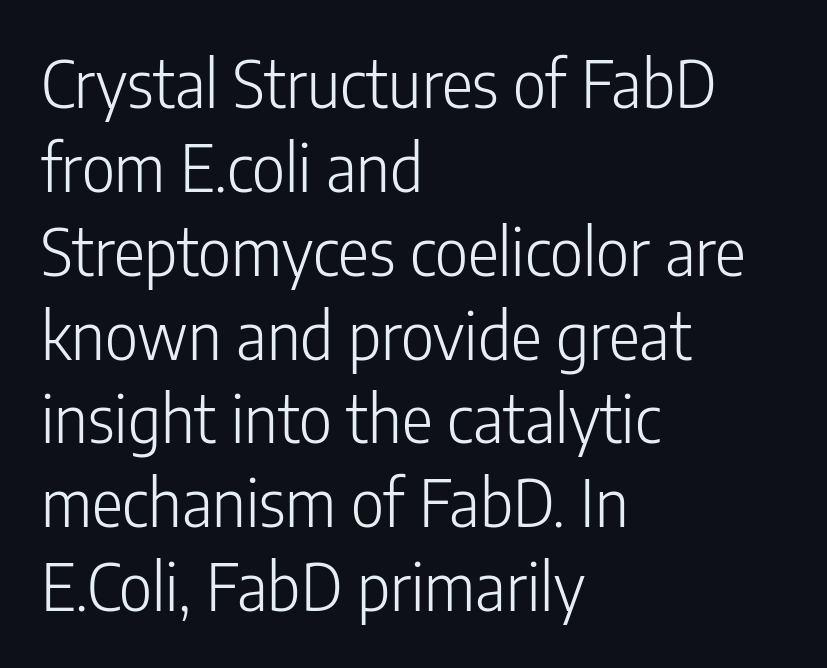
Q: Is the text bold? A: No.
Q: Is the text italic (slanted)? A: No, it is upright.
Q: Is the typeface a serif or a sans-serif typeface? A: Sans-serif.
Q: Is the text underlined? A: No.
Q: How is the paragraph aligned? A: Left-aligned.
Q: Is the spacing between letters normal or unusually wide? A: Normal.
Q: Is the spacing between lines tight, normal or loose? A: Normal.
Q: Width (condensed, normal, or wide)? A: Condensed.
Q: Stroke contrast? A: Low.
Q: x-height? A: Medium.
Q: Monospaced? A: No.
